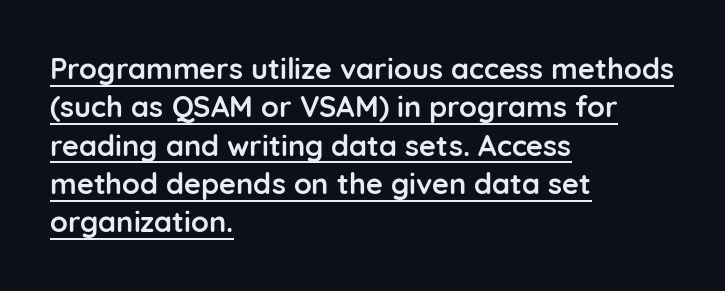
The image shows 29 px semibold sans-serif type, upright; set left-aligned, normal line spacing (1.32x), normal letter spacing, underlined; low stroke contrast and a medium x-height.
